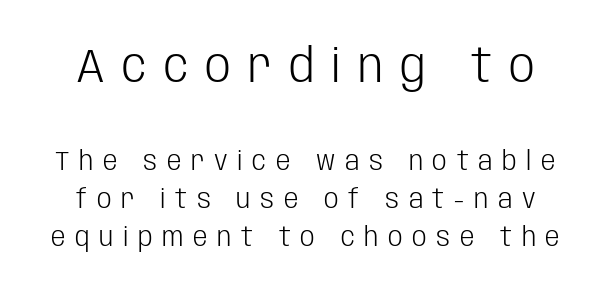
Q: Is the text bold? A: No.
Q: Is the text italic (slanted)? A: No, it is upright.
Q: Is the typeface a serif or a sans-serif typeface? A: Sans-serif.
Q: Is the text underlined? A: No.
Q: Is the spacing between letters normal or unusually wide? A: Unusually wide.
Q: Is the spacing between lines tight, normal or loose? A: Normal.
Q: Which block of text is set in a larger size, the first (top) or the second (bottom)? A: The first (top) one.
Q: Width (condensed, normal, or wide)? A: Condensed.
Q: Stroke contrast? A: Low.
Q: x-height? A: Large.
Q: Monospaced? A: No.
